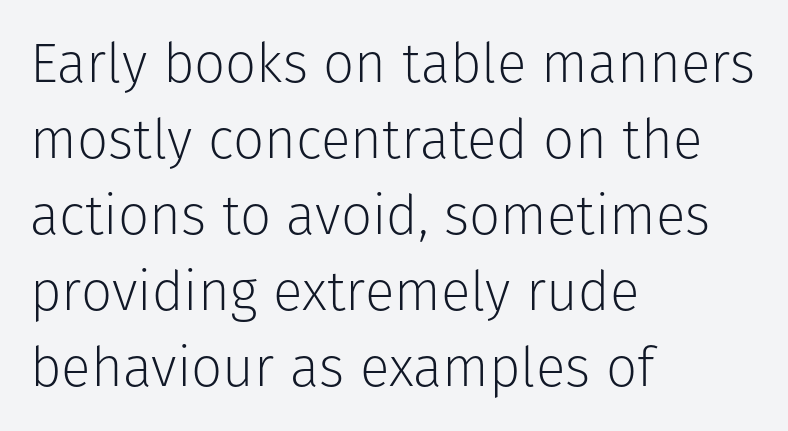
Vertical stems look standard width or narrower in stroke. Compared with typical body copy, the letter spacing here is the same. Has an underline been added? It has not. Casual observation: everything's shoved over to the left. Think of a printed novel: that variable character pitch is what you see here. In terms of leading, this rendering sits right in the middle.
